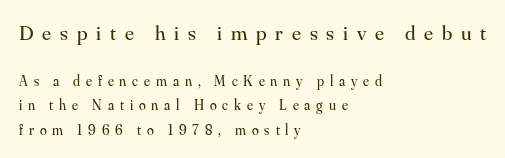
Block one is the big one; block two sits smaller underneath. The typesetter chose a ragged-right arrangement here. Loose tracking; the words dissolve into strings of separated letters. Rendered with straight, roman letterforms. The space directly below the letters is spotless. On a weight scale, this lands at 450 or below.
